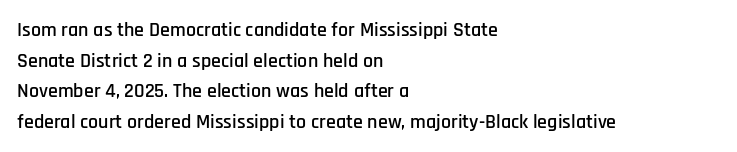
Q: Is the text italic (slanted)? A: No, it is upright.
Q: Is the text underlined? A: No.
Q: How is the paragraph aligned? A: Left-aligned.
Q: Is the spacing between letters normal or unusually wide? A: Normal.
Q: Is the spacing between lines tight, normal or loose? A: Normal.
